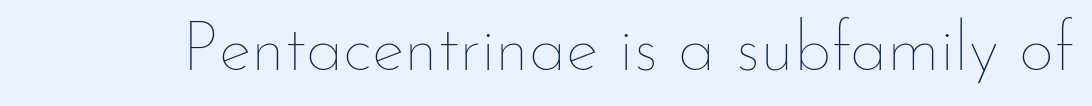
Has an underline been added? It has not. Letter spacing: default. No chunkiness to these letters — they're not bold. Is there any slant? The stems are plumb. Do the characters align in a grid? No, the font is proportional.
